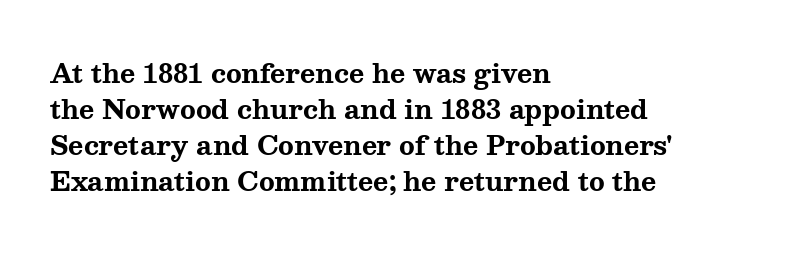
Q: Is the text bold? A: Yes.
Q: Is the text italic (slanted)? A: No, it is upright.
Q: Is the text underlined? A: No.
Q: How is the paragraph aligned? A: Left-aligned.
Q: Is the spacing between letters normal or unusually wide? A: Normal.
Q: Is the spacing between lines tight, normal or loose? A: Normal.
